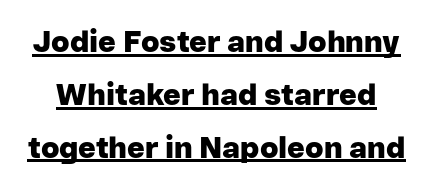
Every word sits above its own underline. A typesetter would call this proportional, since set widths differ per character. Summary of weight: heavy, a full bold. Ordinary non-slanted type is in use. Look at the bottom of the vertical strokes: they stop flat, with no serifs.
